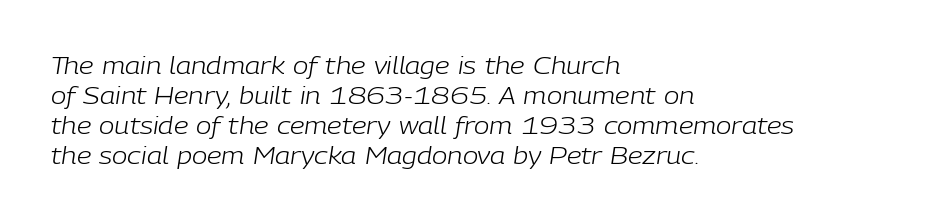
Q: Is the text bold? A: No.
Q: Is the text italic (slanted)? A: Yes, it leans right by about 9 degrees.
Q: Is the text underlined? A: No.
Q: How is the paragraph aligned? A: Left-aligned.
Q: Is the spacing between letters normal or unusually wide? A: Normal.
Q: Is the spacing between lines tight, normal or loose? A: Normal.
